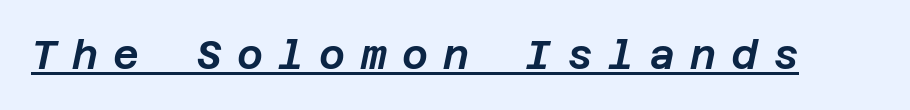
{"italic": "yes", "lean": "right", "slant_degrees": 12, "width": "normal", "stroke_contrast": "low", "x_height": "large", "underline": "yes", "letter_spacing": "wide", "letter_spacing_em": 0.38, "glyph_px": 40}
